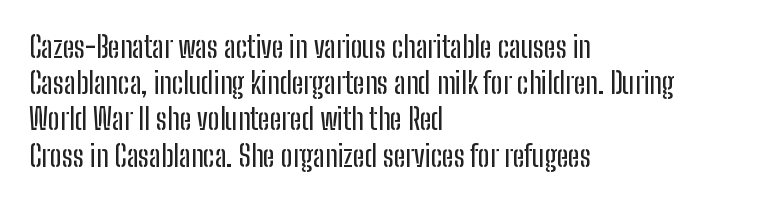
Q: Is the text italic (slanted)? A: No, it is upright.
Q: Is the typeface a serif or a sans-serif typeface? A: Sans-serif.
Q: Is the text underlined? A: No.
Q: How is the paragraph aligned? A: Left-aligned.
Q: Is the spacing between letters normal or unusually wide? A: Normal.
Q: Is the spacing between lines tight, normal or loose? A: Normal.
Q: Width (condensed, normal, or wide)? A: Condensed.
Q: Stroke contrast? A: Low.
Q: x-height? A: Medium.
Q: Monospaced? A: No.
